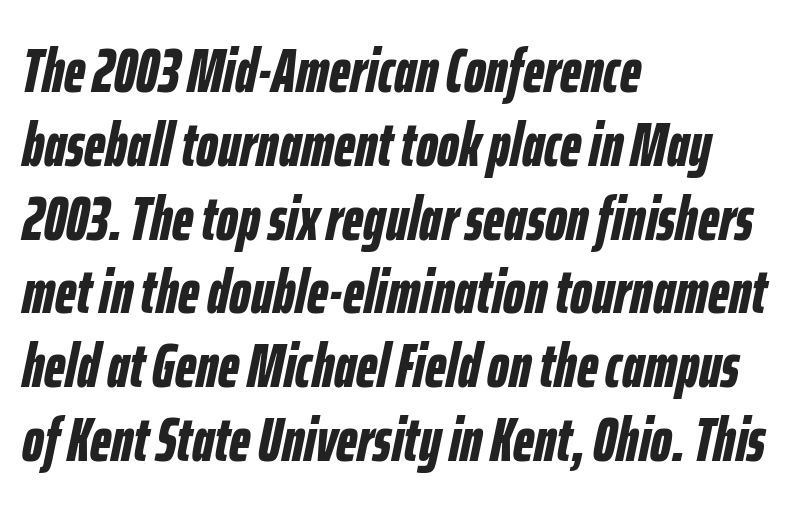
Pretty heavy lettering here — definitely bold. Horizontal alignment here is leftward, the default for most running prose. No word sits above an underline. An italicized treatment has been applied to the whole sample. Caption: standard tracking, unaltered.
